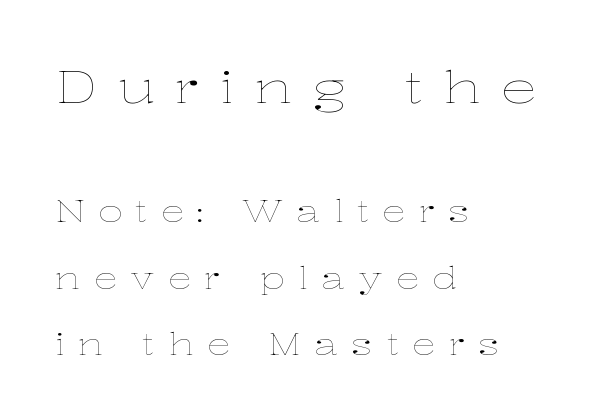
Q: Is the text bold? A: No.
Q: Is the text italic (slanted)? A: No, it is upright.
Q: Is the text underlined? A: No.
Q: How is the paragraph aligned? A: Left-aligned.
Q: Is the spacing between letters normal or unusually wide? A: Unusually wide.
Q: Is the spacing between lines tight, normal or loose? A: Loose.
Q: Which block of text is set in a larger size, the first (top) or the second (bottom)? A: The first (top) one.
Q: Width (condensed, normal, or wide)? A: Wide.
Q: Stroke contrast? A: Low.
Q: x-height? A: Medium.
Q: Monospaced? A: No.
